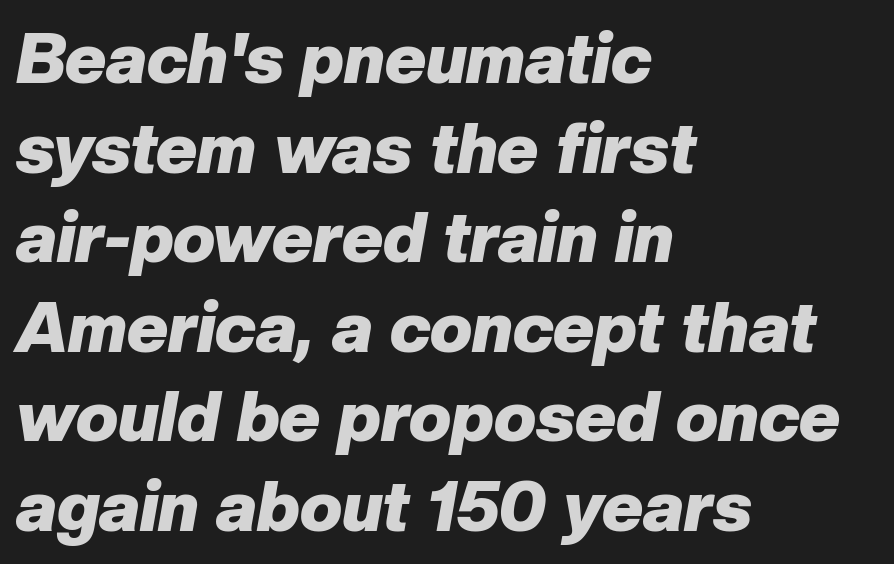
{"italic": "yes", "lean": "right", "slant_degrees": 10, "bold": "yes", "weight": "heavy", "width": "normal", "stroke_contrast": "low", "x_height": "medium", "monospaced": "no", "underline": "no", "align": "left", "line_spacing": "normal", "line_spacing_ratio": 1.28, "letter_spacing": "normal", "letter_spacing_em": 0.0, "glyph_px": 70}
